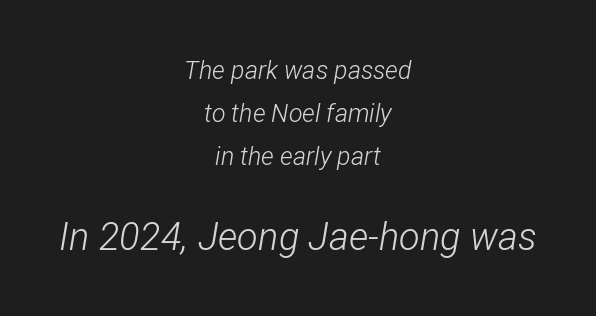
Q: Is the text bold? A: No.
Q: Is the text italic (slanted)? A: Yes, it leans right by about 12 degrees.
Q: Is the text underlined? A: No.
Q: How is the paragraph aligned? A: Centered.
Q: Is the spacing between letters normal or unusually wide? A: Normal.
Q: Which block of text is set in a larger size, the first (top) or the second (bottom)? A: The second (bottom) one.
Q: Width (condensed, normal, or wide)? A: Condensed.
Q: Stroke contrast? A: Low.
Q: x-height? A: Medium.
Q: Monospaced? A: No.
